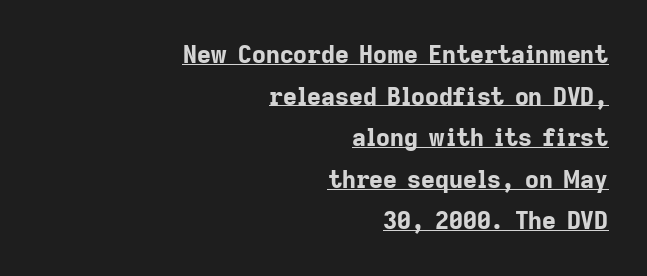
{"italic": "no", "bold": "yes", "underline": "yes", "align": "right", "line_spacing_ratio": 1.73, "letter_spacing": "normal", "letter_spacing_em": 0.0, "glyph_px": 24}
